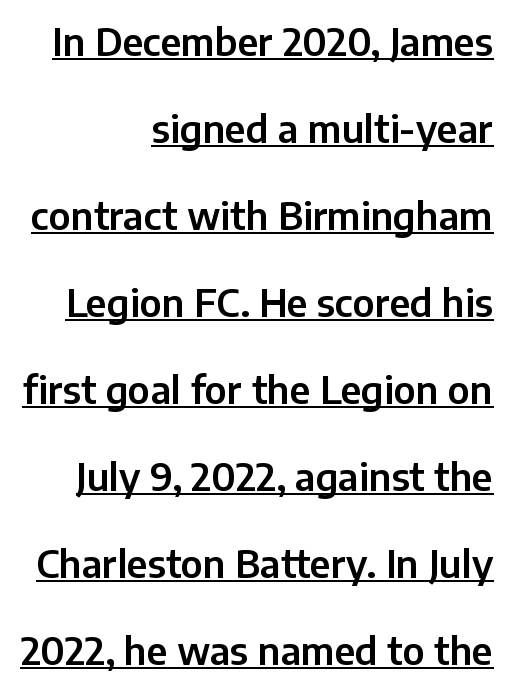
The glyphs in this specimen are sans serif. What stands out about the letter spacing? Nothing — it is the standard amount. Spacing verdict: proportional, widths tailored to each character. It's the straight-up-and-down kind of type. Does a line run under the words? Yes, clearly.
